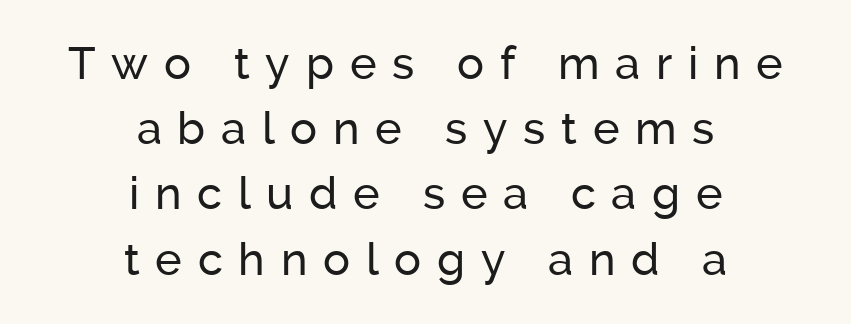
The image shows 45 px sans-serif type, upright; set centered, normal line spacing (1.45x), unusually wide letter spacing (+0.35 em), not underlined; low stroke contrast and a medium x-height.
